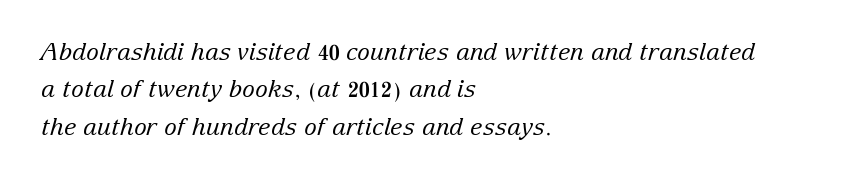
{"italic": "yes", "lean": "right", "slant_degrees": 15, "bold": "no", "underline": "no", "align": "left", "line_spacing": "normal", "line_spacing_ratio": 1.56, "letter_spacing": "normal", "letter_spacing_em": 0.0, "glyph_px": 24}
